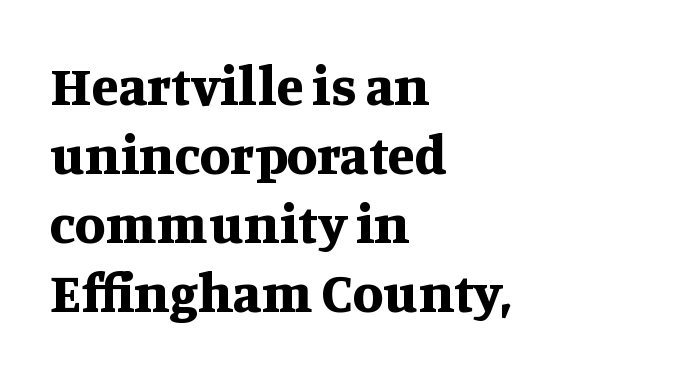
Plain, unruled lines of type. The designer went with a serif here, giving each stem small feet. The face used here is proportionally spaced, like ordinary book or web type. Nothing unusual about the tracking: characters are spaced as the font intends. The paragraph has a hard left edge and a soft right edge.
